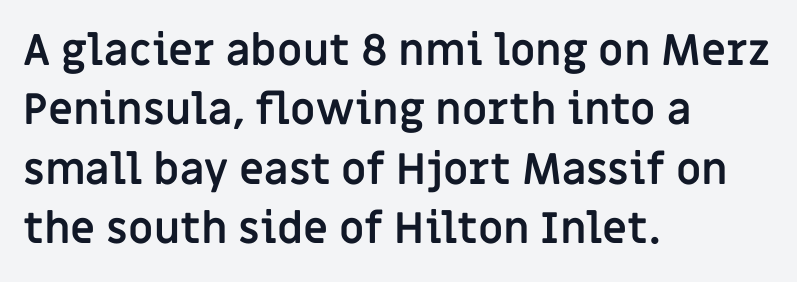
The image shows 43 px semibold sans-serif type, upright; set left-aligned, normal line spacing (1.38x), normal letter spacing, not underlined; low stroke contrast and a large x-height.
